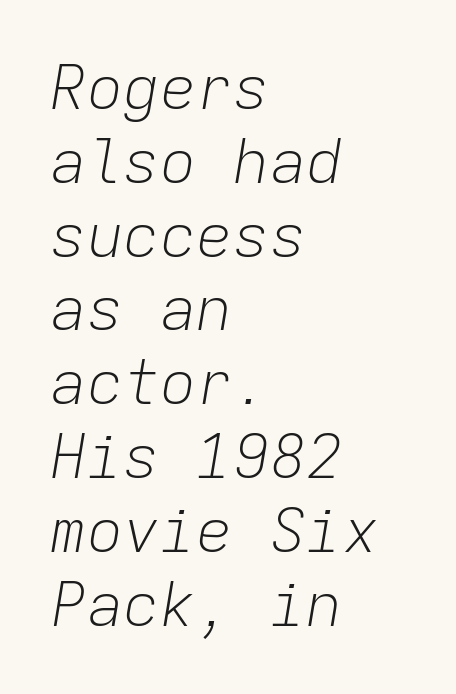
The image shows 61 px light type, italic (leaning right), monospaced; set left-aligned, line spacing 1.21x, normal letter spacing, not underlined; low stroke contrast and a medium x-height.
